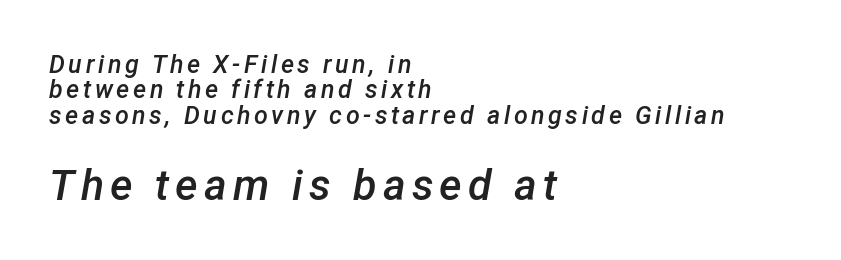
Q: Is the text bold? A: Semi-bold.
Q: Is the text italic (slanted)? A: Yes, it leans right by about 12 degrees.
Q: Is the text underlined? A: No.
Q: How is the paragraph aligned? A: Left-aligned.
Q: Is the spacing between lines tight, normal or loose? A: Tight.
Q: Which block of text is set in a larger size, the first (top) or the second (bottom)? A: The second (bottom) one.
Q: Width (condensed, normal, or wide)? A: Normal.
Q: Stroke contrast? A: Low.
Q: x-height? A: Medium.
Q: Monospaced? A: No.
